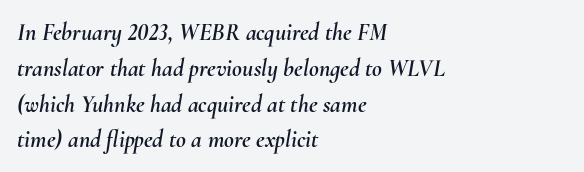
The image shows 24 px text type, italic (leaning right); set left-aligned, normal line spacing (1.49x), normal letter spacing, not underlined.
